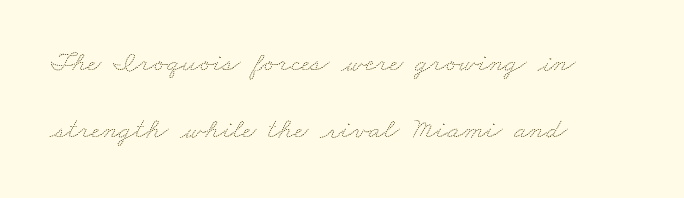
Short and long lines alike share a common starting point at left. Each word holds together tightly as a unit, with standard inter-letter gaps. Glance below the letters and you will spot only blank space. Weight: in the light-to-regular range.
